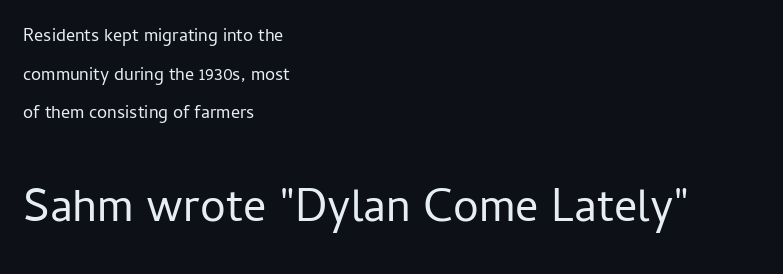
Note: smaller setting up top, larger setting below. Is this a heavy cut? Hardly; it is regular or lighter. What stands out about the letter spacing? Nothing — it is the standard amount. The vertical gap from one line to the next is large.
